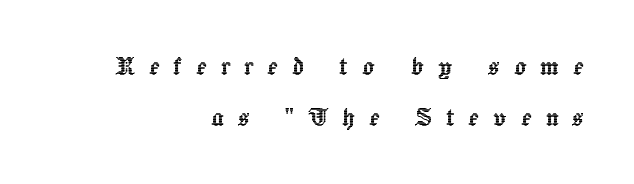
Q: Is the text italic (slanted)? A: No, it is upright.
Q: Is the text underlined? A: No.
Q: How is the paragraph aligned? A: Right-aligned.
Q: Is the spacing between letters normal or unusually wide? A: Unusually wide.
Q: Is the spacing between lines tight, normal or loose? A: Normal.
Q: Width (condensed, normal, or wide)? A: Normal.
Q: x-height? A: Medium.
Q: Monospaced? A: No.
